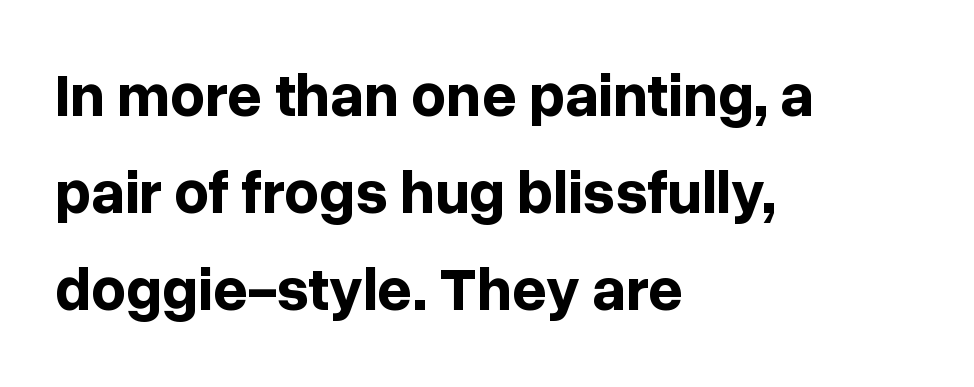
The image shows 61 px bold sans-serif type, upright; set left-aligned, normal line spacing (1.59x), normal letter spacing, not underlined; low stroke contrast and a medium x-height.
